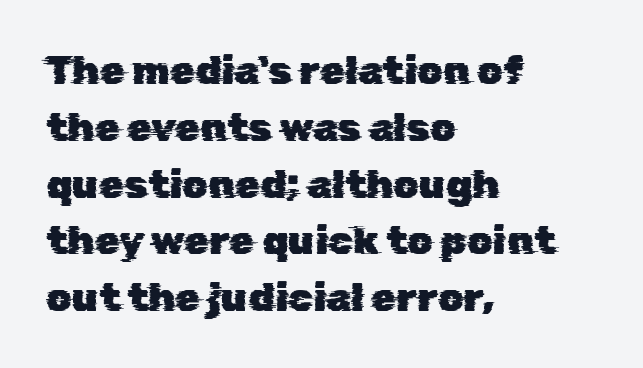
The image shows 40 px sans-serif type; set left-aligned, normal line spacing (1.42x), normal letter spacing, not underlined; low stroke contrast and a medium x-height.
